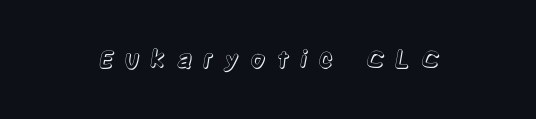
{"underline": "no", "letter_spacing": "wide", "letter_spacing_em": 0.44, "glyph_px": 24}
